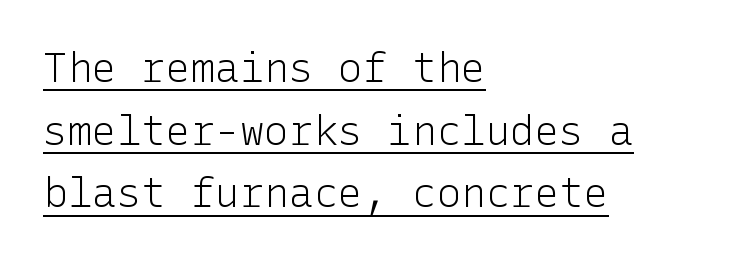
Q: Is the text bold? A: No.
Q: Is the text italic (slanted)? A: No, it is upright.
Q: Is the typeface a serif or a sans-serif typeface? A: Sans-serif.
Q: Is the text underlined? A: Yes.
Q: How is the paragraph aligned? A: Left-aligned.
Q: Is the spacing between letters normal or unusually wide? A: Normal.
Q: Is the spacing between lines tight, normal or loose? A: Normal.
Q: Width (condensed, normal, or wide)? A: Normal.
Q: Stroke contrast? A: Low.
Q: x-height? A: Medium.
